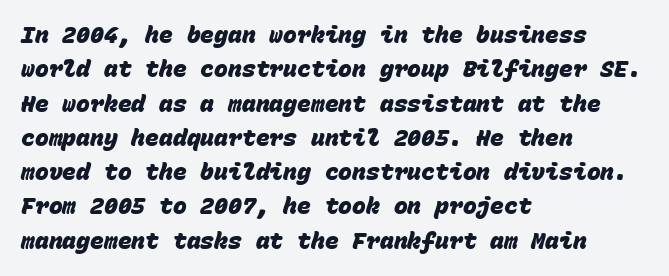
Q: Is the text bold? A: Yes.
Q: Is the text underlined? A: No.
Q: How is the paragraph aligned? A: Left-aligned.
Q: Is the spacing between letters normal or unusually wide? A: Normal.
Q: Is the spacing between lines tight, normal or loose? A: Normal.
